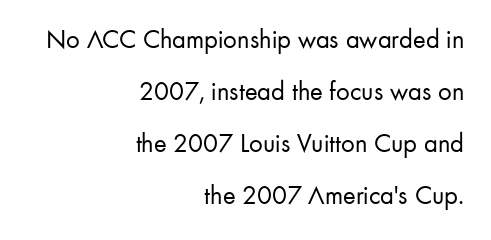
Q: Is the text bold? A: No.
Q: Is the text italic (slanted)? A: No, it is upright.
Q: Is the text underlined? A: No.
Q: How is the paragraph aligned? A: Right-aligned.
Q: Is the spacing between letters normal or unusually wide? A: Normal.
Q: Is the spacing between lines tight, normal or loose? A: Loose.
